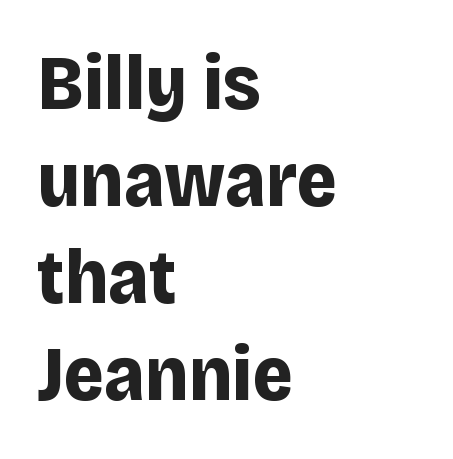
Q: Is the text bold? A: Yes.
Q: Is the text italic (slanted)? A: No, it is upright.
Q: Is the typeface a serif or a sans-serif typeface? A: Sans-serif.
Q: Is the text underlined? A: No.
Q: How is the paragraph aligned? A: Left-aligned.
Q: Is the spacing between letters normal or unusually wide? A: Normal.
Q: Is the spacing between lines tight, normal or loose? A: Normal.
Q: Width (condensed, normal, or wide)? A: Normal.
Q: Stroke contrast? A: Low.
Q: x-height? A: Large.
Q: Monospaced? A: No.
